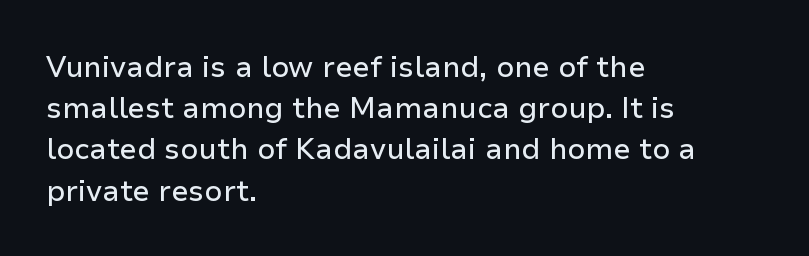
Q: Is the text italic (slanted)? A: No, it is upright.
Q: Is the typeface a serif or a sans-serif typeface? A: Sans-serif.
Q: Is the text underlined? A: No.
Q: How is the paragraph aligned? A: Left-aligned.
Q: Is the spacing between letters normal or unusually wide? A: Normal.
Q: Is the spacing between lines tight, normal or loose? A: Normal.
Q: Width (condensed, normal, or wide)? A: Normal.
Q: Stroke contrast? A: Low.
Q: x-height? A: Medium.
Q: Monospaced? A: No.
